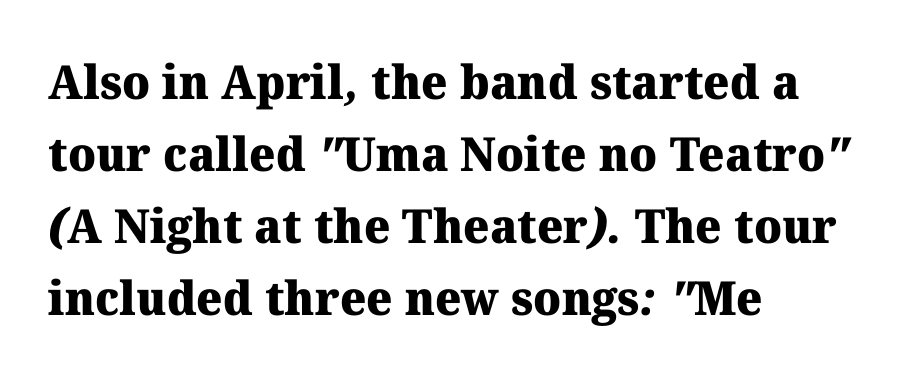
The image shows 47 px heavy serif type; set left-aligned, normal line spacing (1.53x), normal letter spacing, not underlined; medium stroke contrast and a medium x-height.
